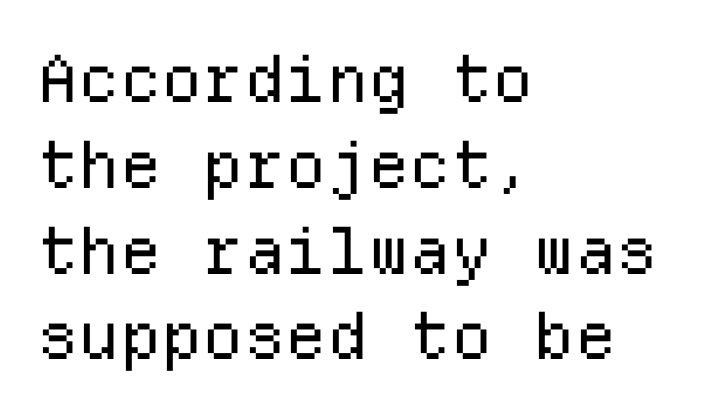
Posture: straight, roman, zero tilt. Underline: absent. Every character here occupies the same horizontal width, giving the sample a typewriter-like rhythm. The text block is weighted toward the left margin, trailing off unevenly rightward. Observe the absence of serifs on each vertical stroke in this sample.
